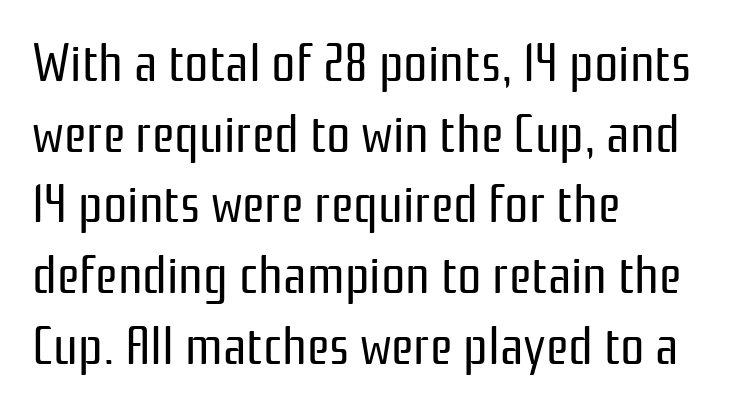
{"serif": "no", "italic": "no", "bold": "no", "weight": "regular", "width": "condensed", "stroke_contrast": "low", "x_height": "medium", "monospaced": "no", "underline": "no", "align": "left", "line_spacing": "normal", "line_spacing_ratio": 1.31, "letter_spacing": "normal", "letter_spacing_em": 0.0, "glyph_px": 54}
